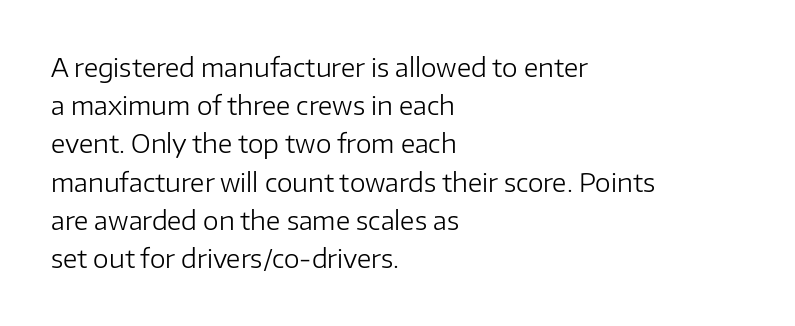
{"italic": "no", "bold": "no", "underline": "no", "align": "left", "line_spacing": "normal", "line_spacing_ratio": 1.53, "letter_spacing": "normal", "letter_spacing_em": 0.0, "glyph_px": 25}
